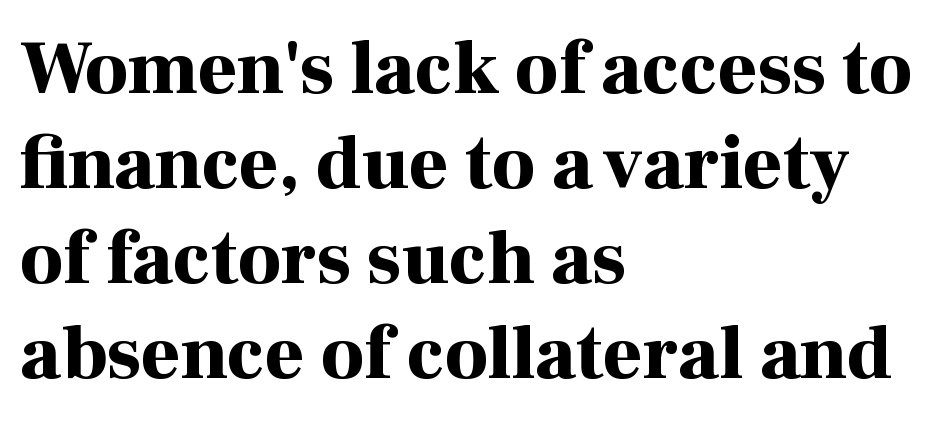
The image shows 76 px bold serif type, upright; set left-aligned, normal line spacing (1.25x), normal letter spacing, not underlined; high stroke contrast and a medium x-height.
